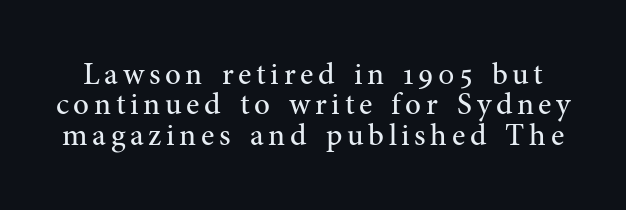
The image shows 31 px regular-weight serif type, upright; set tight line spacing (0.98x), not underlined; medium stroke contrast and a medium x-height.
